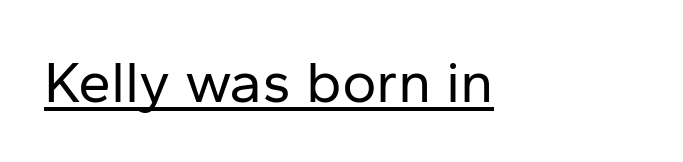
{"serif": "no", "italic": "no", "bold": "no", "weight": "regular", "width": "normal", "stroke_contrast": "low", "x_height": "medium", "monospaced": "no", "underline": "yes", "letter_spacing": "normal", "letter_spacing_em": 0.0, "glyph_px": 59}
